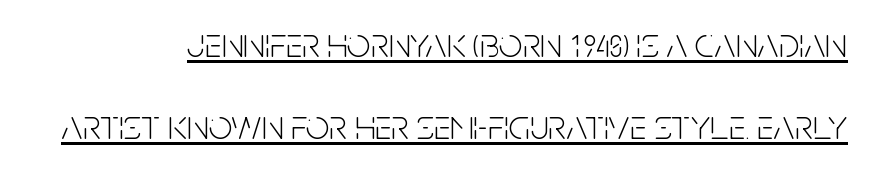
Q: Is the text bold? A: No.
Q: Is the text italic (slanted)? A: No, it is upright.
Q: Is the typeface a serif or a sans-serif typeface? A: Sans-serif.
Q: Is the text underlined? A: Yes.
Q: Is the spacing between letters normal or unusually wide? A: Normal.
Q: Is the spacing between lines tight, normal or loose? A: Loose.
Q: Width (condensed, normal, or wide)? A: Condensed.
Q: Stroke contrast? A: Low.
Q: x-height? A: Large.
Q: Monospaced? A: No.
